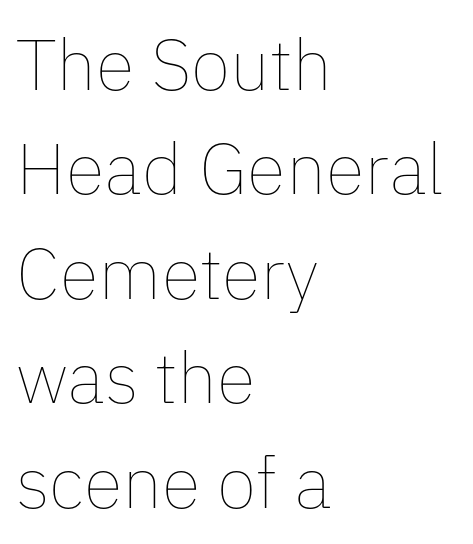
The letters advance in unequal steps, a hallmark of proportional type. The foot of each line stays bare and open. Honestly, the letter spacing is just normal — you wouldn't notice it. This sample uses an upright cut, with every glyph sitting square on the baseline. Stem width sits at or under what a default text font uses.
